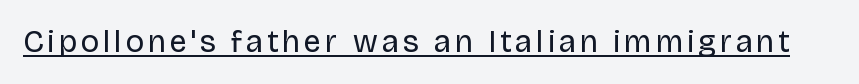
Weight class: somewhere from thin through regular. The passage shown is typed in a proportional face where columns would drift. Glance below the letters and you will spot a drawn line. Unlike a traditional serif, this face leaves its strokes unadorned. Quick note: not italic, upright.
